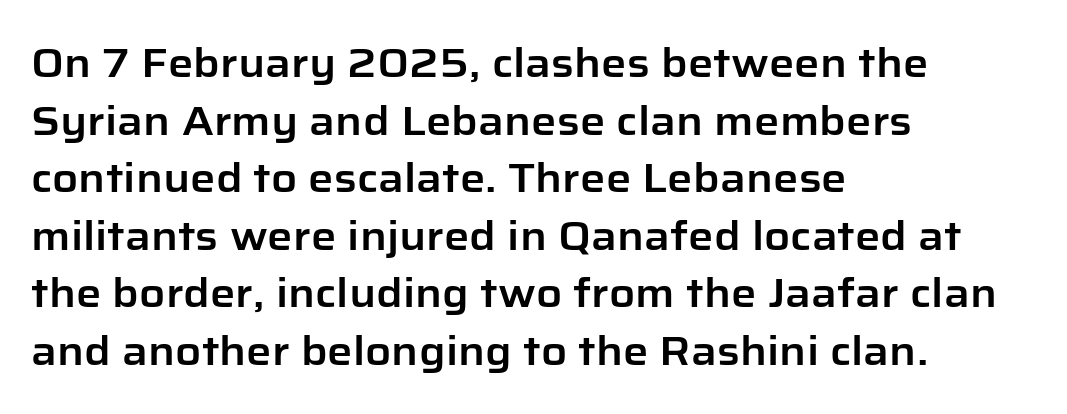
Q: Is the text italic (slanted)? A: No, it is upright.
Q: Is the typeface a serif or a sans-serif typeface? A: Sans-serif.
Q: Is the text underlined? A: No.
Q: How is the paragraph aligned? A: Left-aligned.
Q: Is the spacing between letters normal or unusually wide? A: Normal.
Q: Is the spacing between lines tight, normal or loose? A: Normal.
Q: Width (condensed, normal, or wide)? A: Normal.
Q: Stroke contrast? A: Low.
Q: x-height? A: Medium.
Q: Monospaced? A: No.
